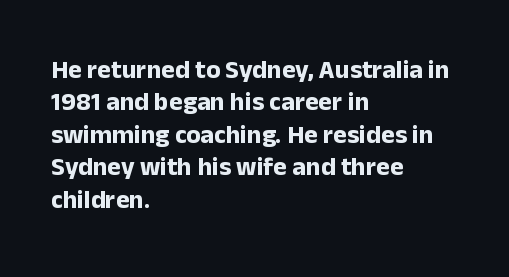
Interline gaps are of average width in this sample. Words float on clear page, feet unadorned. Weight check: bold — yes, fully. These lines were composed using upright roman letters.
